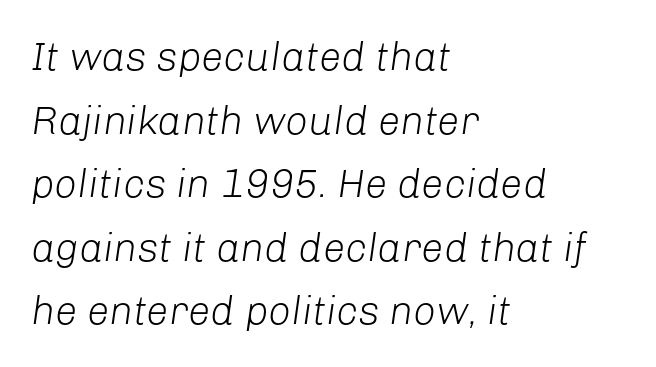
{"italic": "yes", "lean": "right", "slant_degrees": 8, "bold": "no", "weight": "light", "width": "normal", "stroke_contrast": "low", "x_height": "medium", "monospaced": "no", "underline": "no", "align": "left", "line_spacing": "normal", "line_spacing_ratio": 1.59, "letter_spacing": "normal", "letter_spacing_em": 0.0, "glyph_px": 40}
